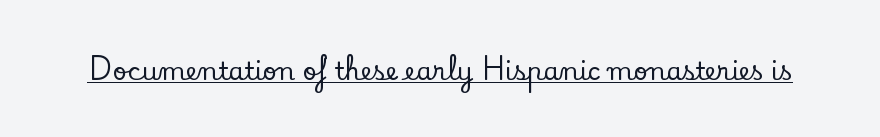
The image shows 25 px text type, upright; set normal letter spacing, underlined.
